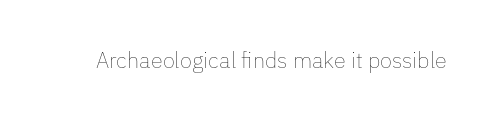
Q: Is the text bold? A: No.
Q: Is the text italic (slanted)? A: No, it is upright.
Q: Is the text underlined? A: No.
Q: Is the spacing between letters normal or unusually wide? A: Normal.
